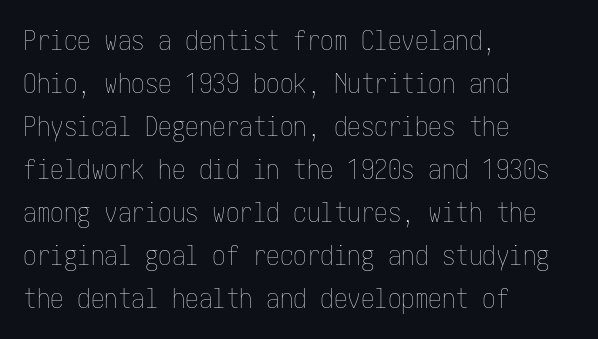
Line beginnings align vertically; line endings do not. Quick note: not italic, upright. No chunkiness to these letters — they're not bold. Default kerning and tracking; the words read as compact shapes.
